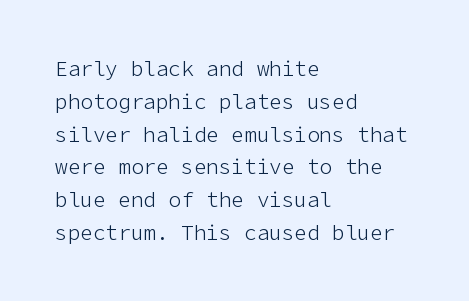
{"italic": "no", "bold": "no", "underline": "no", "align": "left", "line_spacing": "normal", "line_spacing_ratio": 1.56, "letter_spacing": "normal", "letter_spacing_em": 0.0, "glyph_px": 21}
